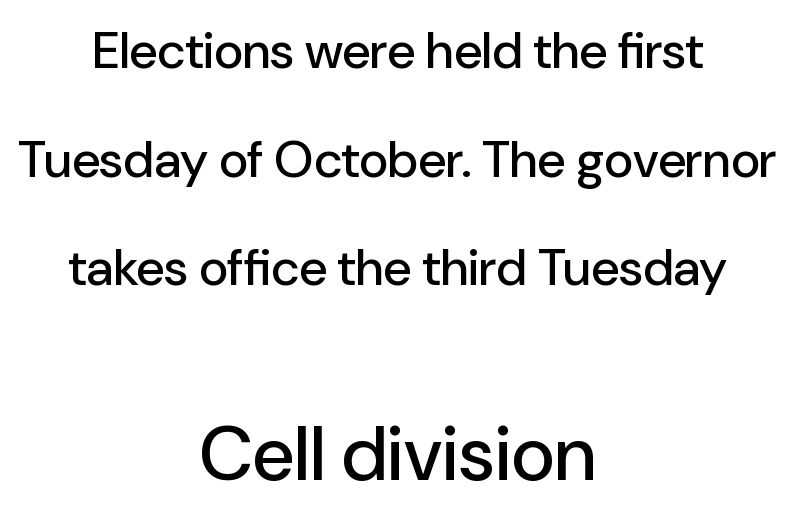
Q: Is the text italic (slanted)? A: No, it is upright.
Q: Is the typeface a serif or a sans-serif typeface? A: Sans-serif.
Q: Is the text underlined? A: No.
Q: How is the paragraph aligned? A: Centered.
Q: Is the spacing between letters normal or unusually wide? A: Normal.
Q: Is the spacing between lines tight, normal or loose? A: Loose.
Q: Which block of text is set in a larger size, the first (top) or the second (bottom)? A: The second (bottom) one.
Q: Width (condensed, normal, or wide)? A: Normal.
Q: Stroke contrast? A: Low.
Q: x-height? A: Medium.
Q: Monospaced? A: No.
